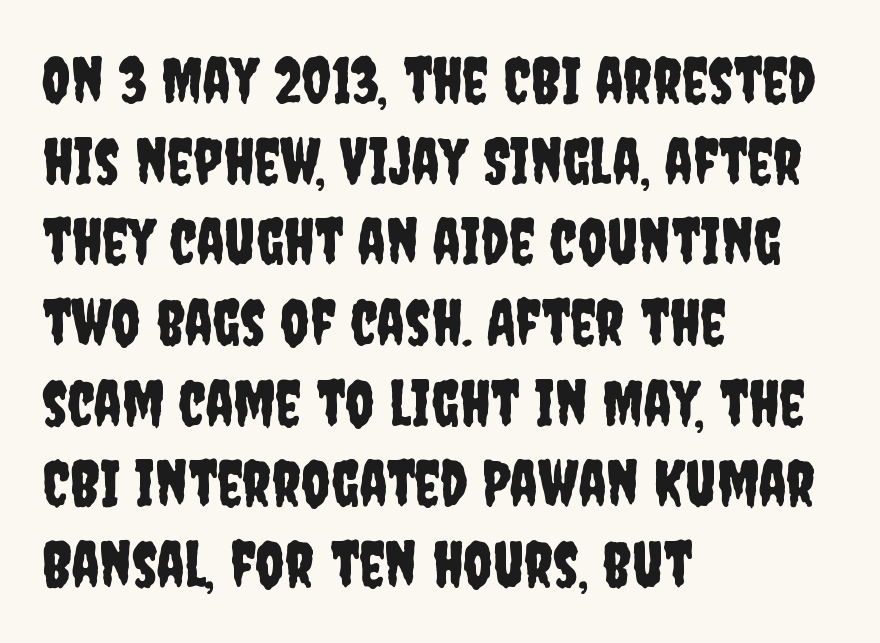
Posture: straight, roman, zero tilt. Descenders are the only things crossing below the line. This sample is left-justified, so line endings fall wherever the words run out. Inter-character spacing is left at the font's built-in metrics. How would I describe the line gaps? Plain and ordinary. Nothing sits at the stroke ends, so this counts as sans-serif.
